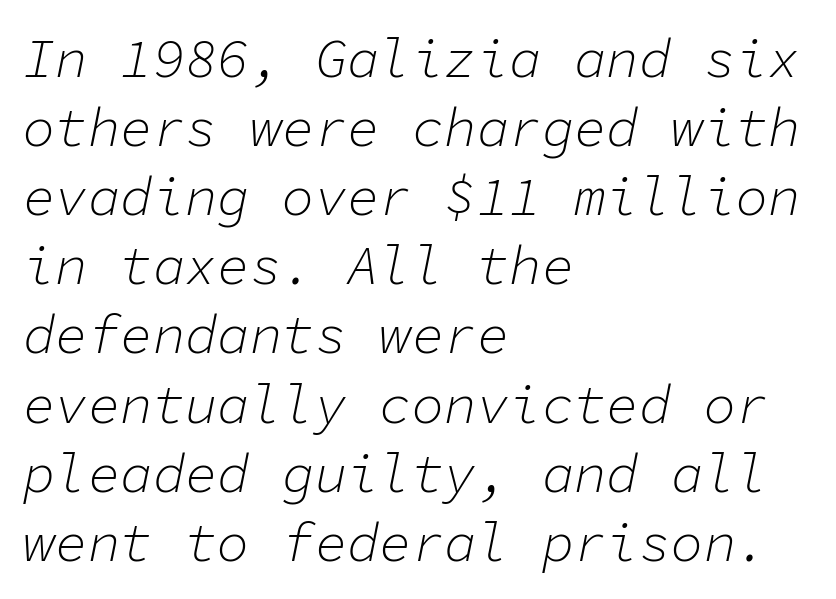
Normally led — the rows are evenly, conventionally spaced. Has an underline been added? It has not. Nothing heavy about these letters — not bold at all. The passage shown is typed in a monospace face where columns stay perfectly aligned. The horizontal fit of the characters is conventional and even.
